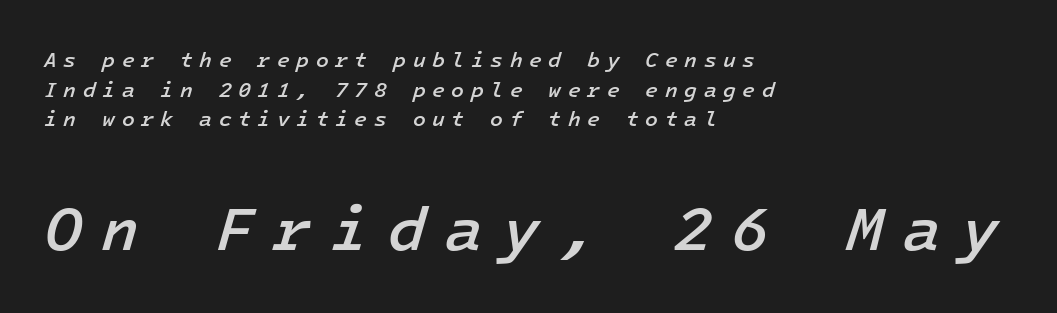
Yep, that's italic — everything's leaning. A student would notice the bottom passage is typeset larger than what precedes it. The characters look somewhat weighty, a semibold short of true bold. Letters rest on an invisible, unmarked baseline. Inter-character spacing is expanded well beyond the font's built-in metrics. Each line starts at the same left margin while the right side varies.
